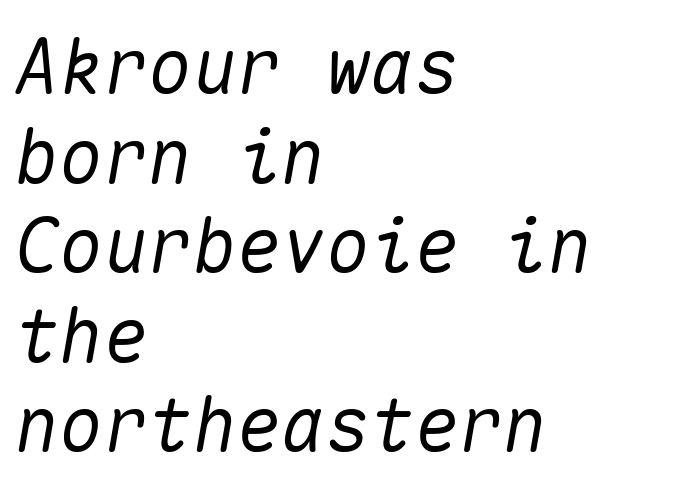
Q: Is the text italic (slanted)? A: Yes, it leans right by about 10 degrees.
Q: Is the text underlined? A: No.
Q: How is the paragraph aligned? A: Left-aligned.
Q: Is the spacing between letters normal or unusually wide? A: Normal.
Q: Width (condensed, normal, or wide)? A: Normal.
Q: Stroke contrast? A: Medium.
Q: x-height? A: Medium.
Q: Monospaced? A: Yes.
